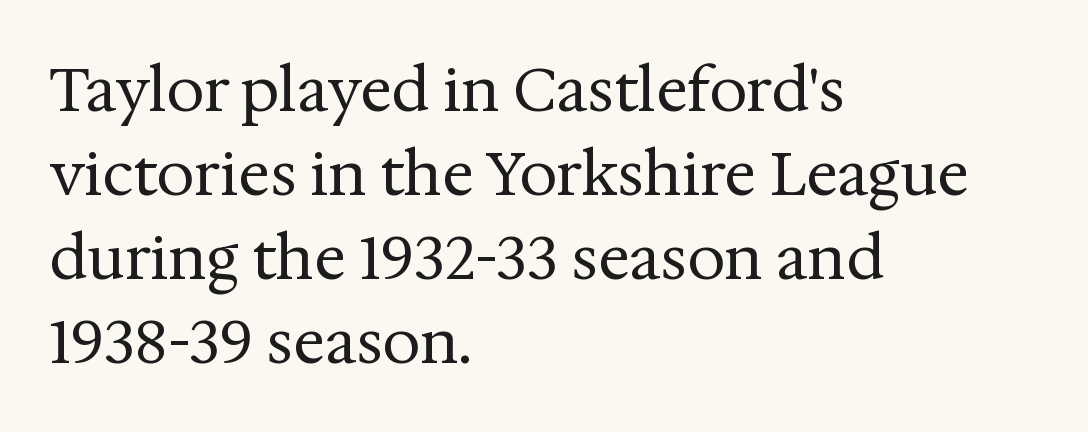
The image shows 60 px regular-weight serif type, upright; set left-aligned, normal line spacing (1.4x), normal letter spacing, not underlined; medium stroke contrast and a medium x-height.
